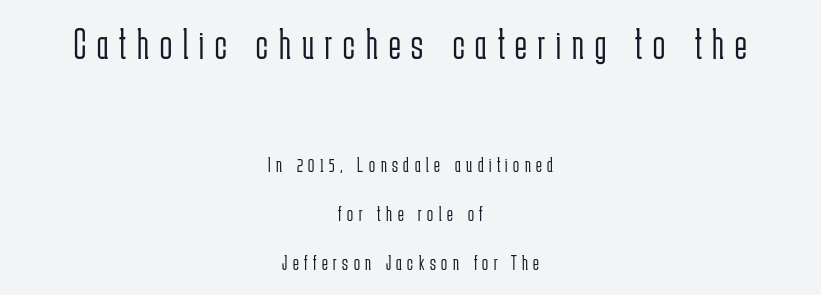
Q: Is the text bold? A: No.
Q: Is the text italic (slanted)? A: No, it is upright.
Q: Is the typeface a serif or a sans-serif typeface? A: Sans-serif.
Q: Is the text underlined? A: No.
Q: How is the paragraph aligned? A: Centered.
Q: Is the spacing between letters normal or unusually wide? A: Unusually wide.
Q: Is the spacing between lines tight, normal or loose? A: Loose.
Q: Which block of text is set in a larger size, the first (top) or the second (bottom)? A: The first (top) one.
Q: Width (condensed, normal, or wide)? A: Condensed.
Q: Stroke contrast? A: Low.
Q: x-height? A: Medium.
Q: Monospaced? A: No.
